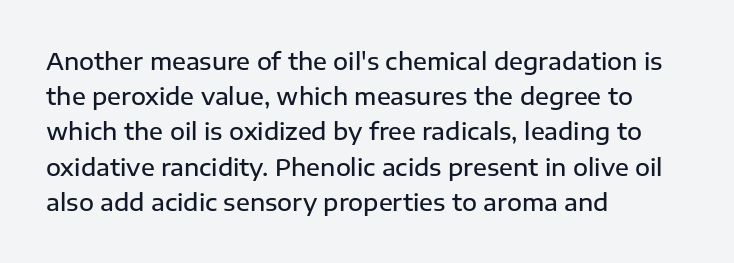
Summary of weight: moderately heavy, a semibold. You could call the tracking neutral — neither tight nor loose. Unmarked baselines from the first word to the last. Quick note: interline space is typical.
